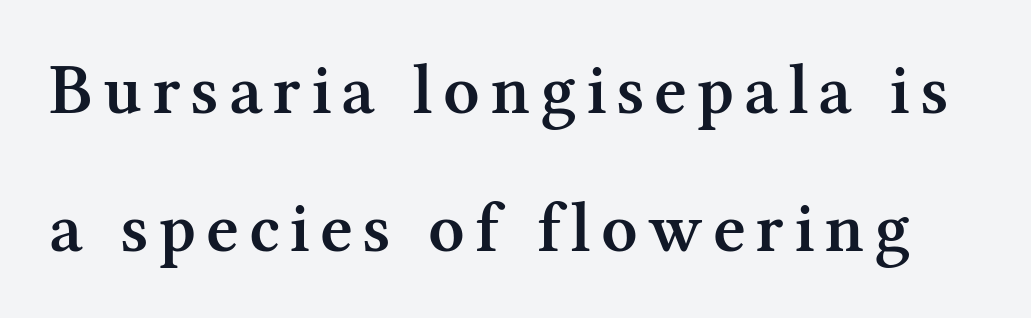
The image shows 71 px semibold serif type, upright; set loose line spacing (1.94x), not underlined; medium stroke contrast and a medium x-height.
